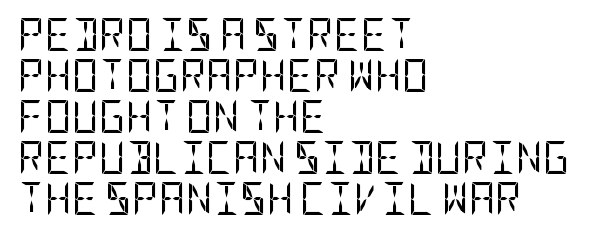
Q: Is the text bold? A: No.
Q: Is the text italic (slanted)? A: No, it is upright.
Q: Is the typeface a serif or a sans-serif typeface? A: Sans-serif.
Q: Is the text underlined? A: No.
Q: How is the paragraph aligned? A: Left-aligned.
Q: Is the spacing between letters normal or unusually wide? A: Normal.
Q: Width (condensed, normal, or wide)? A: Condensed.
Q: Stroke contrast? A: Low.
Q: x-height? A: Large.
